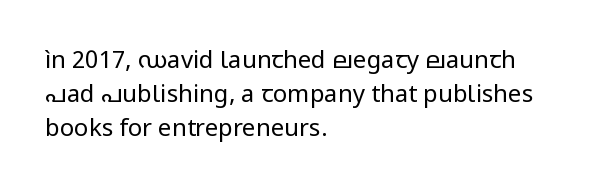
The image shows 24 px text type, upright; set left-aligned, normal line spacing (1.41x), normal letter spacing, not underlined.
